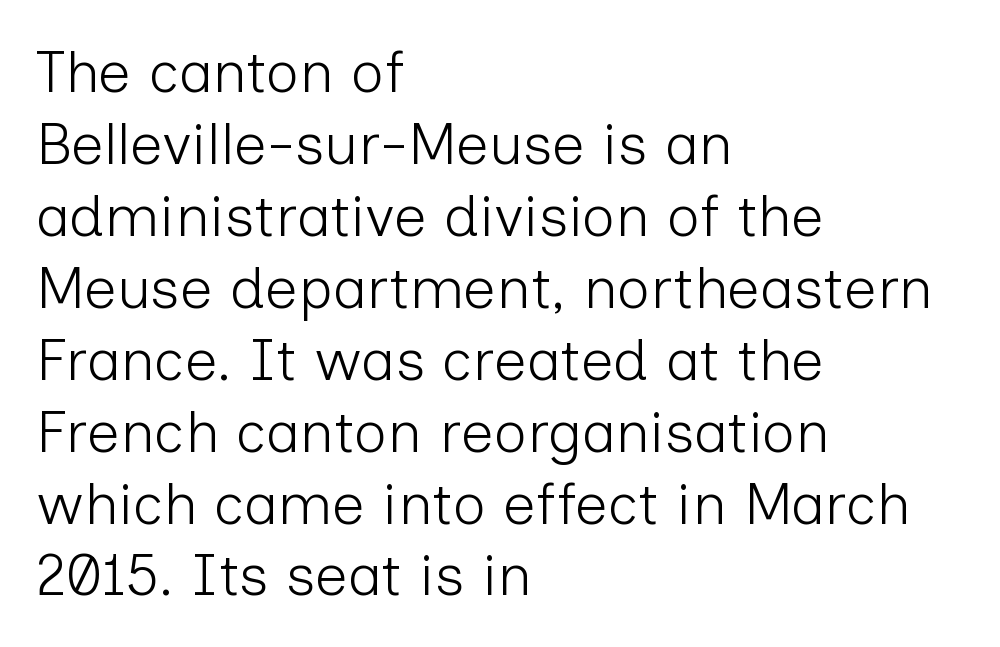
The image shows 58 px light sans-serif type, upright; set left-aligned, line spacing 1.24x, normal letter spacing, not underlined; low stroke contrast and a medium x-height.
